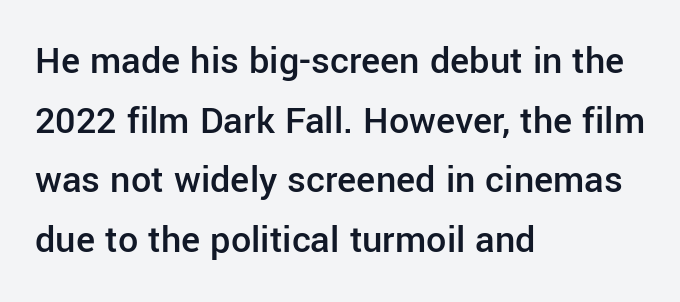
{"serif": "no", "italic": "no", "bold": "semi", "weight": "semibold", "width": "normal", "stroke_contrast": "low", "x_height": "medium", "monospaced": "no", "underline": "no", "align": "left", "line_spacing": "normal", "line_spacing_ratio": 1.49, "letter_spacing": "normal", "letter_spacing_em": 0.0, "glyph_px": 40}
